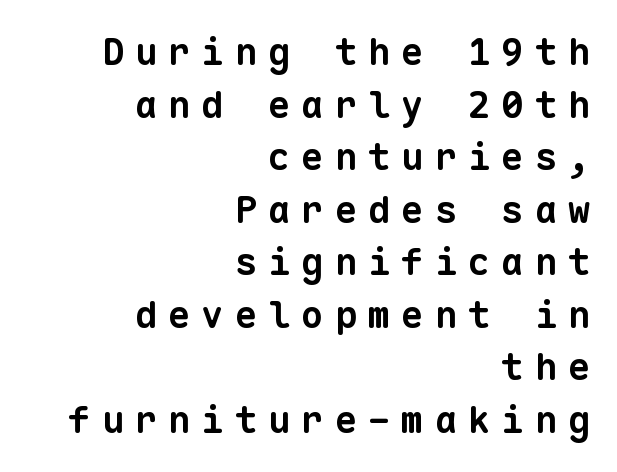
The image shows 37 px bold sans-serif type, monospaced; set right-aligned, normal line spacing (1.42x), unusually wide letter spacing (+0.3 em), not underlined; low stroke contrast and a medium x-height.
